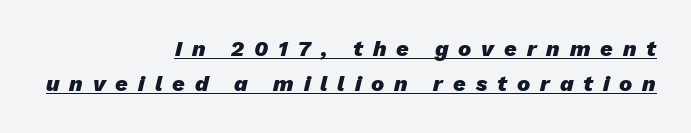
The image shows 22 px bold type, italic (leaning right); set right-aligned, normal line spacing (1.6x), unusually wide letter spacing (+0.45 em), underlined.
